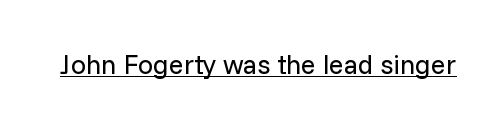
Q: Is the text bold? A: No.
Q: Is the text italic (slanted)? A: No, it is upright.
Q: Is the text underlined? A: Yes.
Q: Is the spacing between letters normal or unusually wide? A: Normal.
